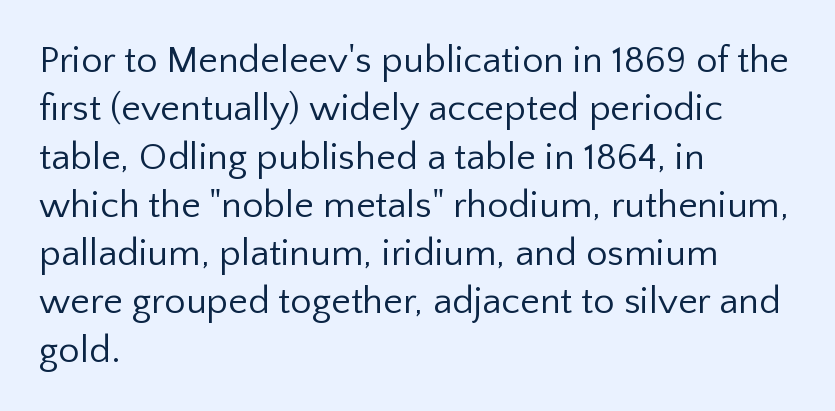
{"serif": "no", "italic": "no", "bold": "no", "weight": "regular", "width": "normal", "stroke_contrast": "low", "x_height": "medium", "monospaced": "no", "underline": "no", "align": "left", "line_spacing": "normal", "line_spacing_ratio": 1.27, "letter_spacing": "normal", "letter_spacing_em": 0.0, "glyph_px": 38}
